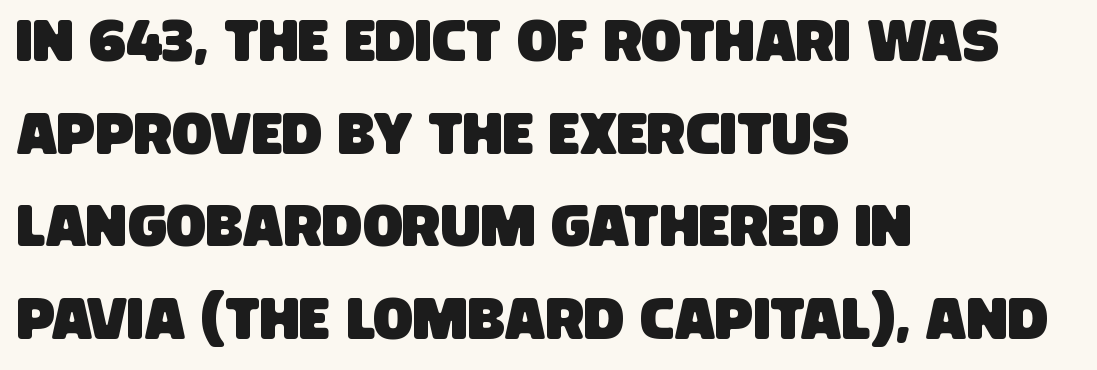
The image shows 59 px condensed sans-serif type; set left-aligned, normal line spacing (1.57x), normal letter spacing, not underlined; low stroke contrast and a large x-height.
